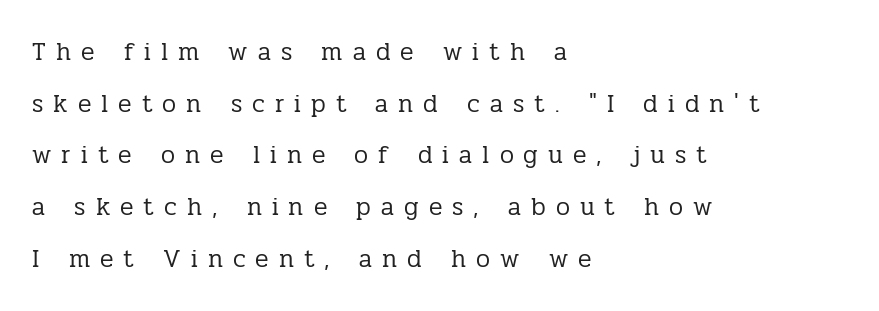
{"italic": "no", "bold": "no", "underline": "no", "align": "left", "line_spacing": "loose", "line_spacing_ratio": 2.07, "letter_spacing": "wide", "letter_spacing_em": 0.4, "glyph_px": 25}
